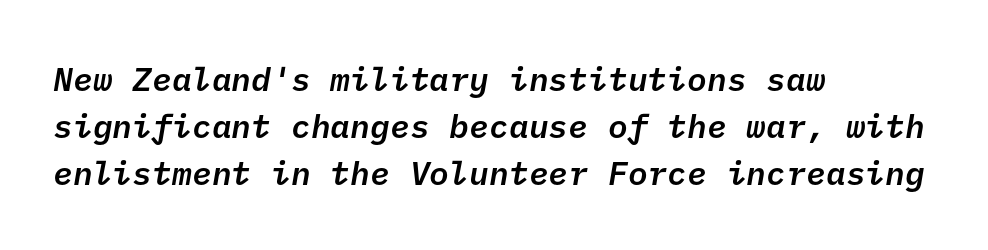
Q: Is the text bold? A: Semi-bold.
Q: Is the typeface a serif or a sans-serif typeface? A: Sans-serif.
Q: Is the text underlined? A: No.
Q: How is the paragraph aligned? A: Left-aligned.
Q: Is the spacing between letters normal or unusually wide? A: Normal.
Q: Is the spacing between lines tight, normal or loose? A: Normal.
Q: Width (condensed, normal, or wide)? A: Normal.
Q: Stroke contrast? A: Low.
Q: x-height? A: Medium.
